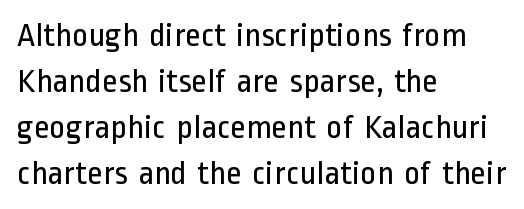
Note: no serifs on the glyphs. Think of a printed novel: that variable character pitch is what you see here. The letters stand straight up with perfectly vertical stems. The line-height multiplier appears to be the usual default. Which margin do the lines hug? The left one — the right edge is uneven. Observe the ordinary spacing: letters are neighbours, not strangers.
